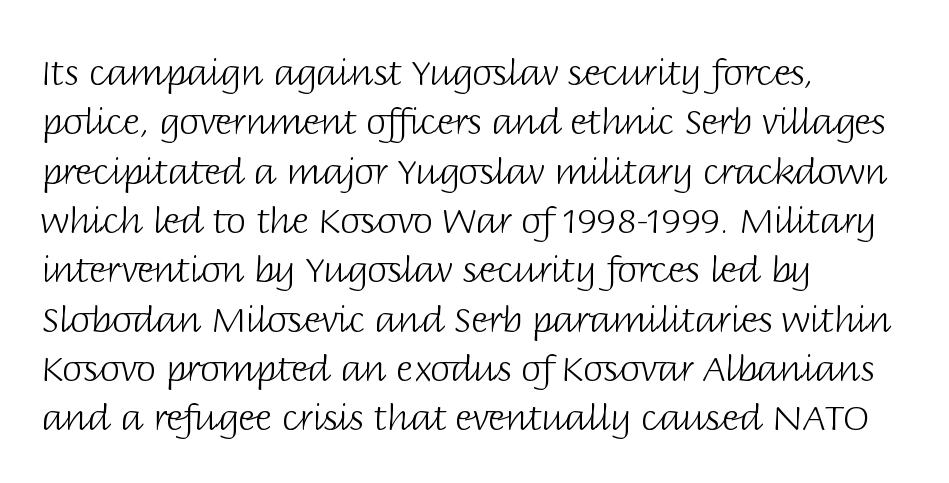
Does the type have serifs? No, each stem ends abruptly. Underline: absent. The rendering uses natural spacing where letterforms have individual widths. Baseline-to-baseline distance is the conventional proportion of letter height. Compared with typical body copy, the letter spacing here is the same.
